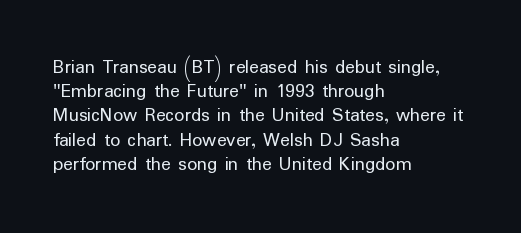
Q: Is the text bold? A: No.
Q: Is the text italic (slanted)? A: No, it is upright.
Q: Is the text underlined? A: No.
Q: How is the paragraph aligned? A: Left-aligned.
Q: Is the spacing between letters normal or unusually wide? A: Normal.
